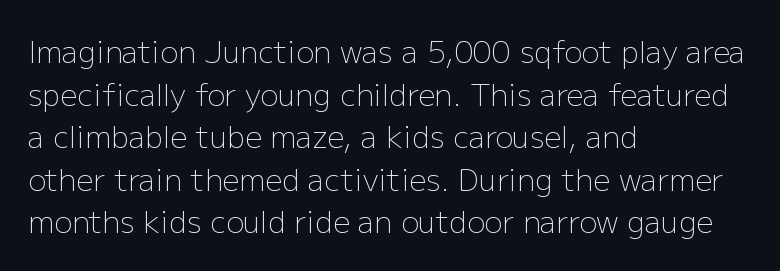
Q: Is the text bold? A: No.
Q: Is the text italic (slanted)? A: No, it is upright.
Q: Is the typeface a serif or a sans-serif typeface? A: Sans-serif.
Q: Is the text underlined? A: No.
Q: How is the paragraph aligned? A: Left-aligned.
Q: Is the spacing between letters normal or unusually wide? A: Normal.
Q: Is the spacing between lines tight, normal or loose? A: Normal.
Q: Width (condensed, normal, or wide)? A: Normal.
Q: Stroke contrast? A: Low.
Q: x-height? A: Medium.
Q: Monospaced? A: No.
